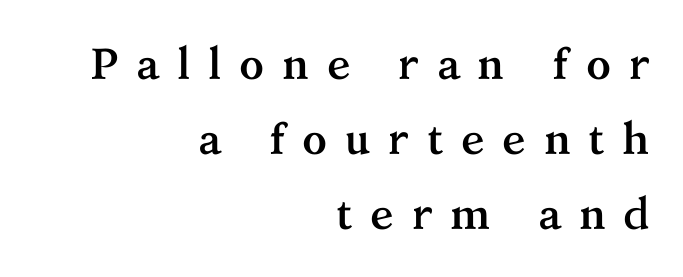
Q: Is the text bold? A: Yes.
Q: Is the text italic (slanted)? A: No, it is upright.
Q: Is the typeface a serif or a sans-serif typeface? A: Serif.
Q: Is the text underlined? A: No.
Q: How is the paragraph aligned? A: Right-aligned.
Q: Is the spacing between letters normal or unusually wide? A: Unusually wide.
Q: Width (condensed, normal, or wide)? A: Normal.
Q: Stroke contrast? A: Medium.
Q: x-height? A: Medium.
Q: Monospaced? A: No.
